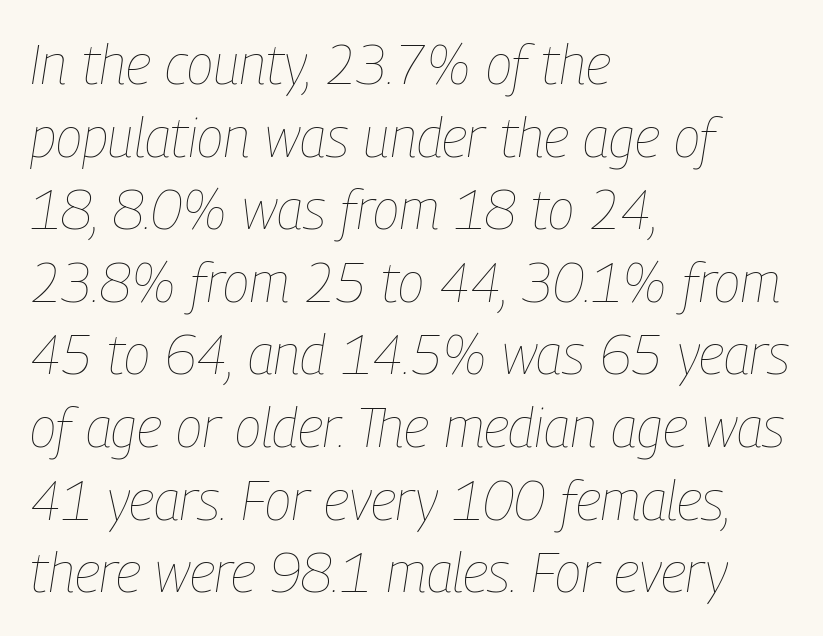
Q: Is the text bold? A: No.
Q: Is the text italic (slanted)? A: Yes, it leans right by about 9 degrees.
Q: Is the text underlined? A: No.
Q: How is the paragraph aligned? A: Left-aligned.
Q: Is the spacing between letters normal or unusually wide? A: Normal.
Q: Is the spacing between lines tight, normal or loose? A: Normal.
Q: Width (condensed, normal, or wide)? A: Condensed.
Q: Stroke contrast? A: Low.
Q: x-height? A: Medium.
Q: Monospaced? A: No.
